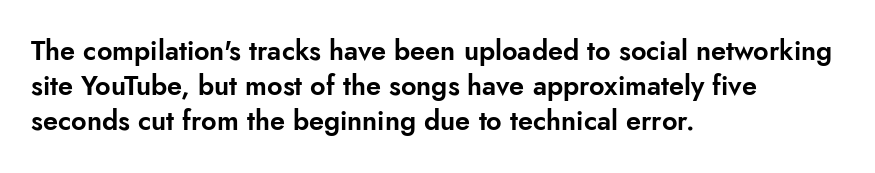
{"italic": "no", "underline": "no", "align": "left", "line_spacing": "normal", "line_spacing_ratio": 1.3, "letter_spacing": "normal", "letter_spacing_em": 0.0, "glyph_px": 27}
